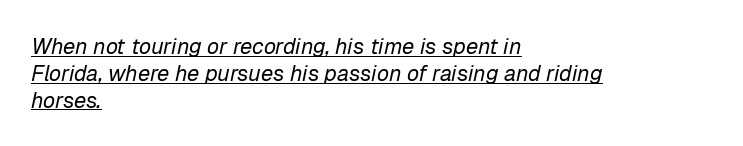
The lines in this sample share a left origin and differ only in where they stop. Notice how the stems are inclined rather than vertical — that's the hallmark of italics. Has an underline been added? It has. Nobody touched the tracking dial on this one. A light-to-regular cut is what we see here.
